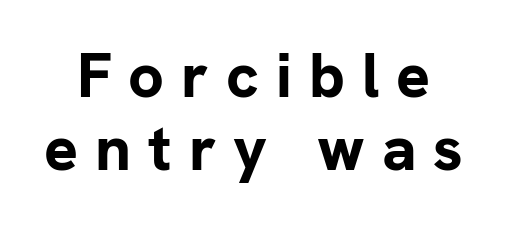
The image shows 63 px bold sans-serif type, upright; set line spacing 1.16x, unusually wide letter spacing (+0.27 em), not underlined; low stroke contrast and a medium x-height.
